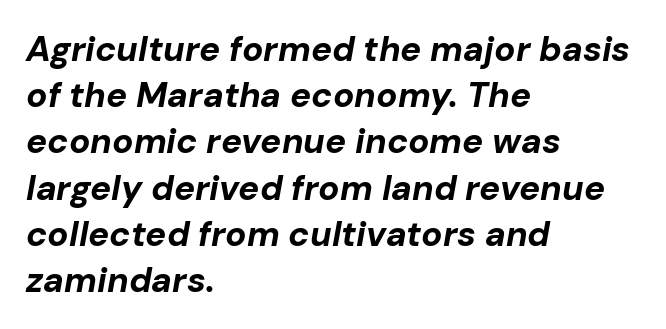
Q: Is the text bold? A: Yes.
Q: Is the text italic (slanted)? A: Yes, it leans right by about 10 degrees.
Q: Is the text underlined? A: No.
Q: How is the paragraph aligned? A: Left-aligned.
Q: Is the spacing between letters normal or unusually wide? A: Normal.
Q: Is the spacing between lines tight, normal or loose? A: Normal.
Q: Width (condensed, normal, or wide)? A: Normal.
Q: Stroke contrast? A: Low.
Q: x-height? A: Medium.
Q: Monospaced? A: No.
